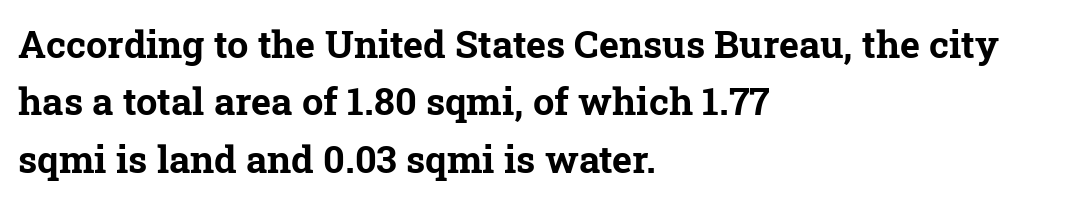
The image shows 38 px bold serif type; set left-aligned, normal line spacing (1.51x), normal letter spacing, not underlined; low stroke contrast and a medium x-height.
